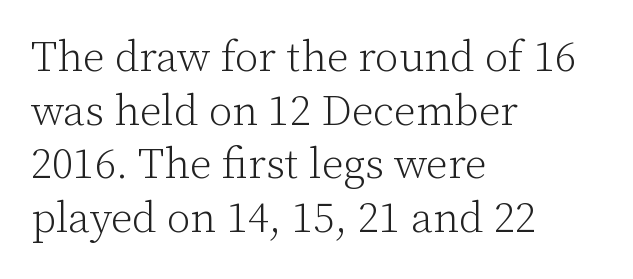
Summary of weight: not heavy and not bold. Proportional: the letters do not fall into vertical columns. Teacher's note: observe the even left margin — that is flush-left alignment. Is the letter spacing exaggerated? No — it looks like the ordinary default. The leading is moderate, giving the passage an even texture. The gap between lines stays unmarked.
